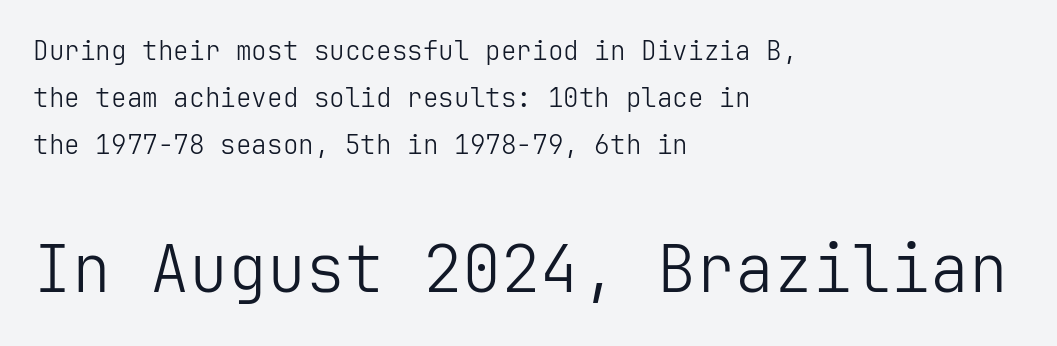
{"serif": "no", "italic": "no", "bold": "no", "weight": "light", "width": "normal", "stroke_contrast": "low", "x_height": "medium", "underline": "no", "align": "left", "line_spacing_ratio": 1.8, "letter_spacing": "normal", "letter_spacing_em": 0.0, "larger_block": "second", "size_ratio": 2.5, "glyph_px": 65}
